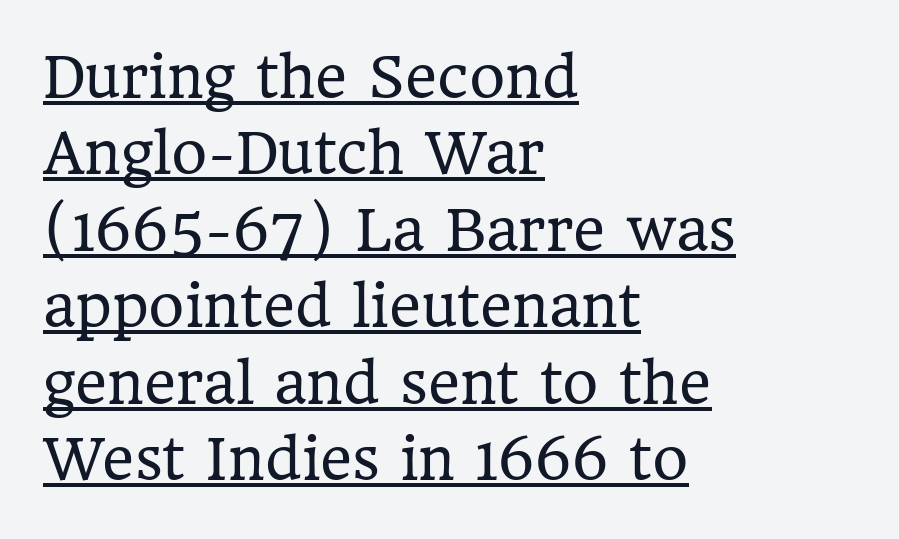
Emphasis is given by a line drawn under the lettering. Posture: vertical. Does extra space separate the letters? No, they use regular spacing. These lines sit exactly where default settings would place them. This is not heavy type; no bold has been used. Old-style or modern, the face here clearly has serifs.
